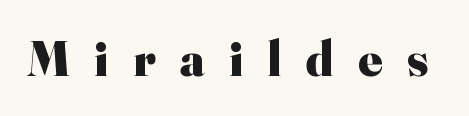
The image shows 50 px heavy serif type, upright; set unusually wide letter spacing (+0.49 em), not underlined; high stroke contrast and a small x-height.
